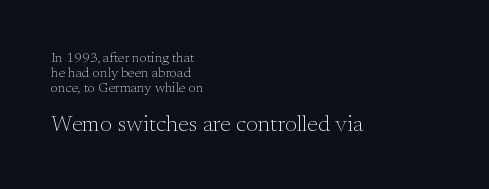
The image shows 23 px text type, upright; set left-aligned, tight line spacing (1.06x), normal letter spacing, not underlined; the second (bottom) block is 1.64x larger.
